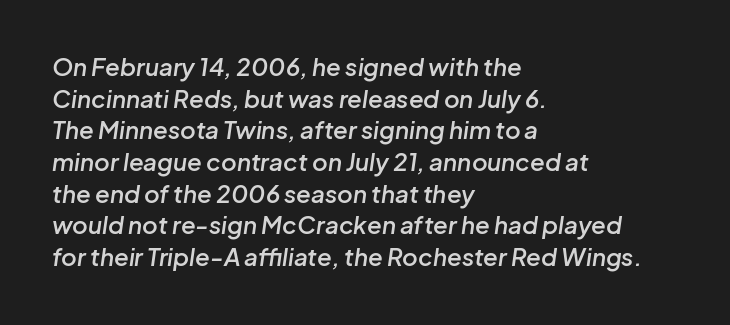
Q: Is the text bold? A: Semi-bold.
Q: Is the text italic (slanted)? A: Yes, it leans right by about 8 degrees.
Q: Is the text underlined? A: No.
Q: How is the paragraph aligned? A: Left-aligned.
Q: Is the spacing between letters normal or unusually wide? A: Normal.
Q: Is the spacing between lines tight, normal or loose? A: Normal.
